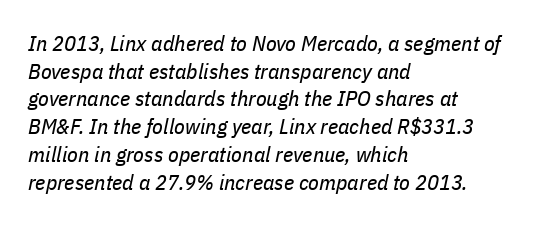
The image shows 22 px text type, italic (leaning right); set left-aligned, normal line spacing (1.26x), normal letter spacing, not underlined.
